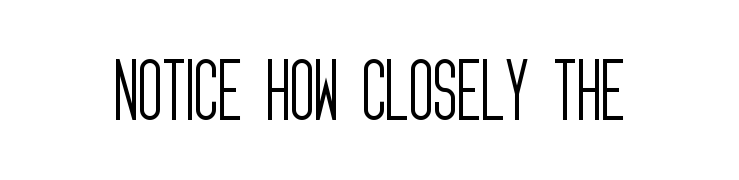
The image shows 67 px light, condensed sans-serif type, upright; set normal letter spacing, not underlined; low stroke contrast and a large x-height.
